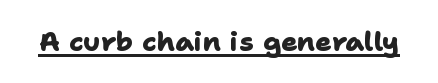
Q: Is the text bold? A: Yes.
Q: Is the text underlined? A: Yes.
Q: Is the spacing between letters normal or unusually wide? A: Normal.
